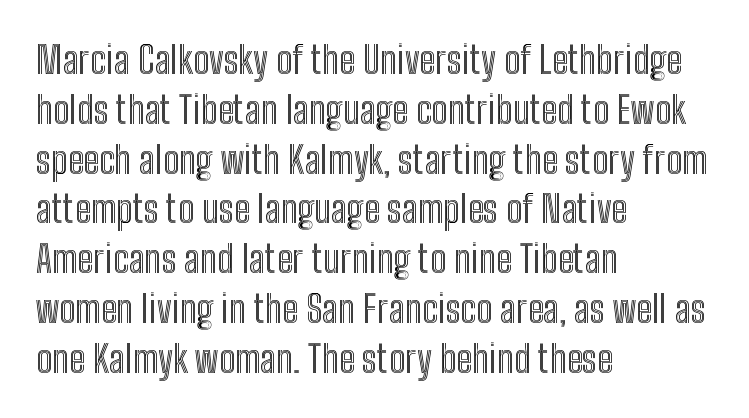
The image shows 38 px condensed type, upright; set left-aligned, normal line spacing (1.31x), normal letter spacing, not underlined; a medium x-height.
